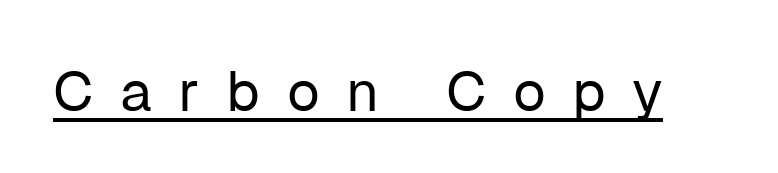
Q: Is the text bold? A: No.
Q: Is the text italic (slanted)? A: No, it is upright.
Q: Is the typeface a serif or a sans-serif typeface? A: Sans-serif.
Q: Is the text underlined? A: Yes.
Q: Is the spacing between letters normal or unusually wide? A: Unusually wide.
Q: Width (condensed, normal, or wide)? A: Normal.
Q: Stroke contrast? A: Low.
Q: x-height? A: Medium.
Q: Monospaced? A: No.
